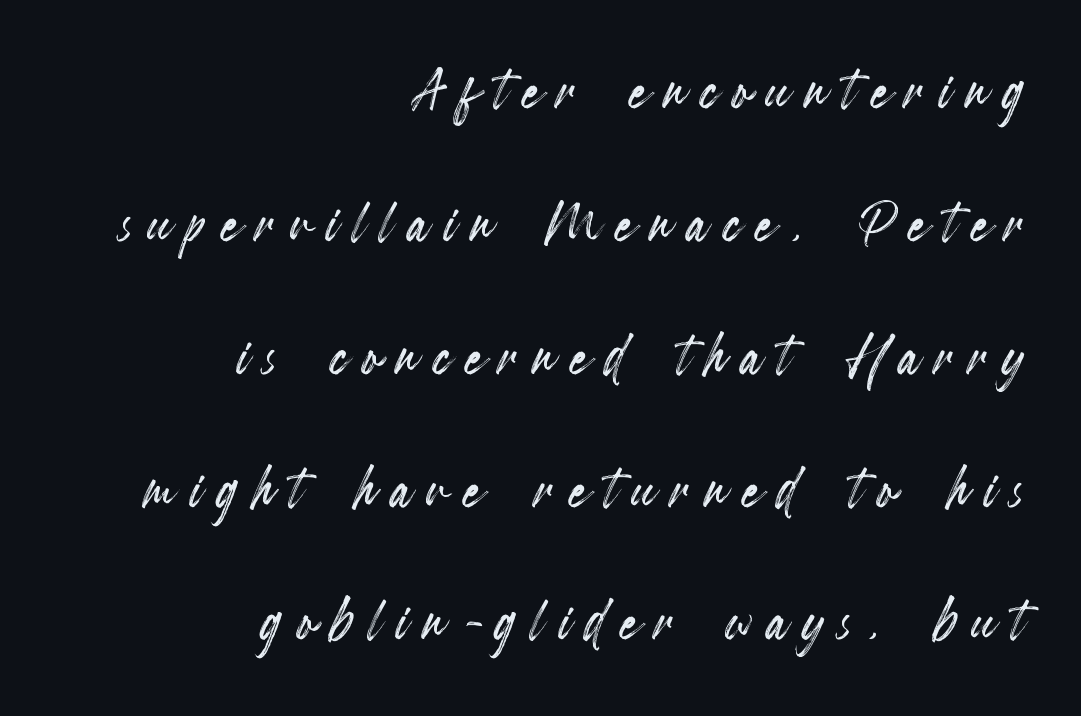
Q: Is the text italic (slanted)? A: Yes.
Q: Is the text underlined? A: No.
Q: How is the paragraph aligned? A: Right-aligned.
Q: Is the spacing between letters normal or unusually wide? A: Unusually wide.
Q: Width (condensed, normal, or wide)? A: Condensed.
Q: x-height? A: Small.
Q: Monospaced? A: No.
